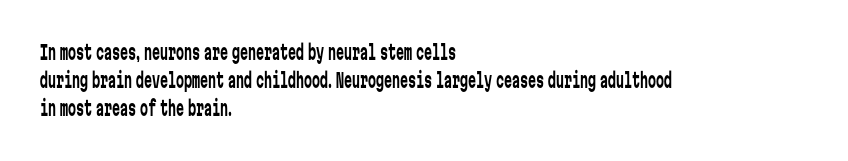
Q: Is the text bold? A: No.
Q: Is the text italic (slanted)? A: No, it is upright.
Q: Is the text underlined? A: No.
Q: How is the paragraph aligned? A: Left-aligned.
Q: Is the spacing between letters normal or unusually wide? A: Normal.
Q: Is the spacing between lines tight, normal or loose? A: Normal.
